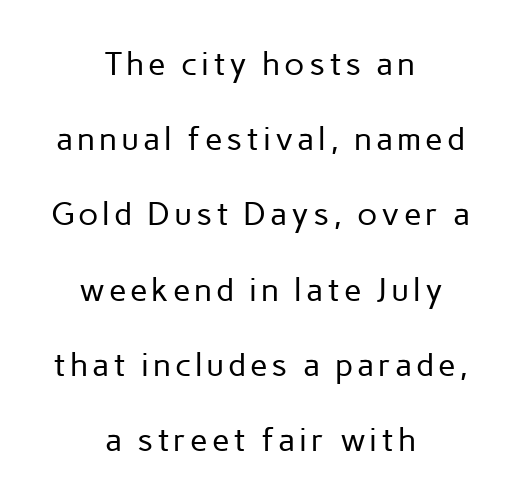
{"serif": "no", "italic": "no", "bold": "no", "weight": "regular", "width": "normal", "stroke_contrast": "low", "x_height": "medium", "monospaced": "no", "underline": "no", "align": "center", "line_spacing": "loose", "line_spacing_ratio": 2.35, "glyph_px": 32}
